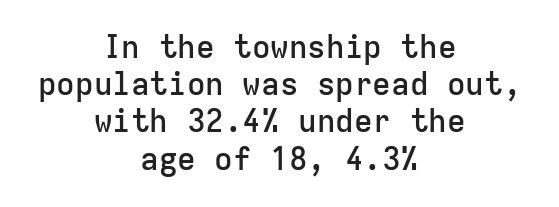
{"serif": "no", "italic": "no", "bold": "semi", "weight": "semibold", "width": "normal", "stroke_contrast": "low", "x_height": "medium", "monospaced": "yes", "underline": "no", "align": "center", "line_spacing_ratio": 1.2, "letter_spacing": "normal", "letter_spacing_em": 0.0, "glyph_px": 31}
